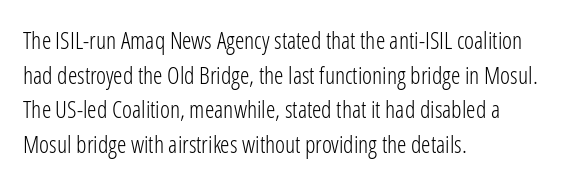
Regarding leading, the lines here are spaced in the standard way. The letters look calm and open, with moderate or lighter stems. Layout note: lines flush left. The rendering keeps characters at their native spacing. The lettering stays uniformly vertical, giving the passage a roman look. Underline: absent.
